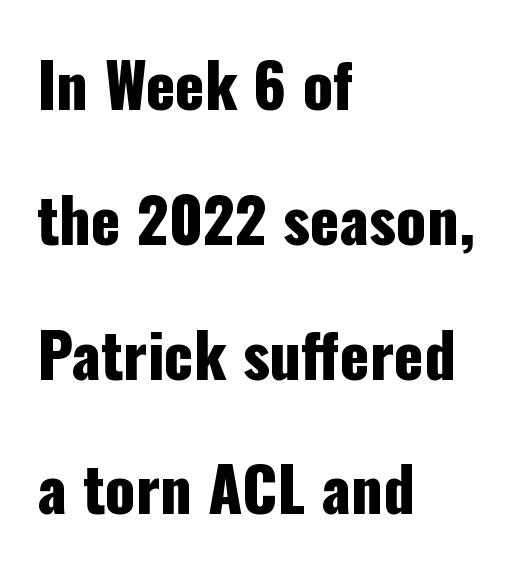
{"serif": "no", "italic": "no", "width": "condensed", "stroke_contrast": "low", "x_height": "medium", "monospaced": "no", "underline": "no", "align": "left", "line_spacing": "loose", "line_spacing_ratio": 2.21, "letter_spacing": "normal", "letter_spacing_em": 0.0, "glyph_px": 61}
